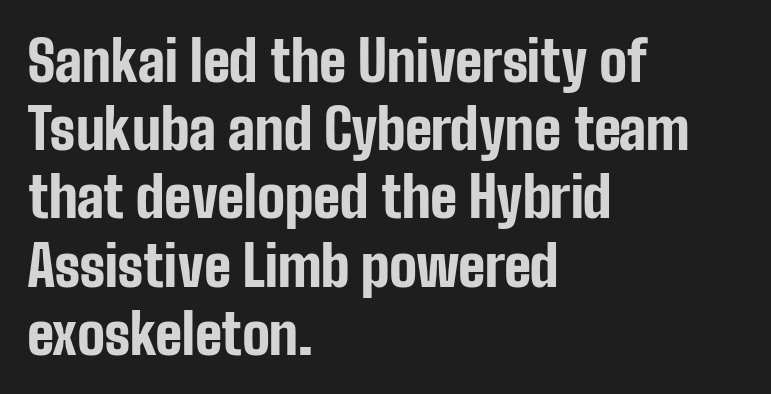
The image shows 55 px bold, condensed sans-serif type, upright; set left-aligned, line spacing 1.24x, normal letter spacing, not underlined; low stroke contrast and a medium x-height.
